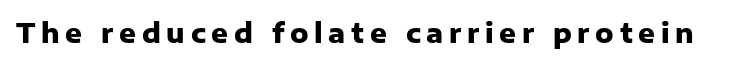
Q: Is the text bold? A: Yes.
Q: Is the text italic (slanted)? A: No, it is upright.
Q: Is the text underlined? A: No.
Q: Is the spacing between letters normal or unusually wide? A: Unusually wide.
